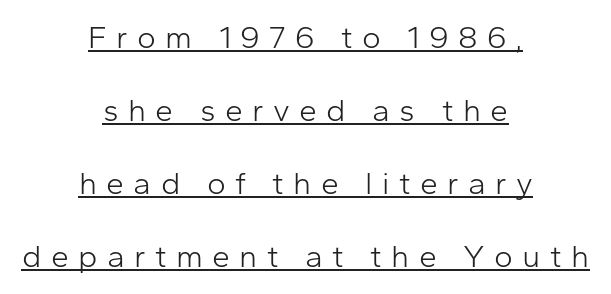
Q: Is the text bold? A: No.
Q: Is the text italic (slanted)? A: No, it is upright.
Q: Is the typeface a serif or a sans-serif typeface? A: Sans-serif.
Q: Is the text underlined? A: Yes.
Q: How is the paragraph aligned? A: Centered.
Q: Is the spacing between letters normal or unusually wide? A: Unusually wide.
Q: Is the spacing between lines tight, normal or loose? A: Loose.
Q: Width (condensed, normal, or wide)? A: Normal.
Q: Stroke contrast? A: Low.
Q: x-height? A: Medium.
Q: Monospaced? A: No.
